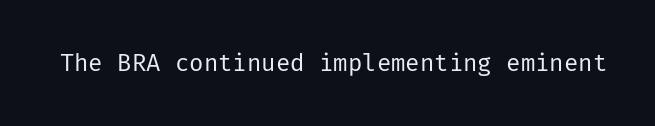
{"italic": "no", "bold": "no", "underline": "no", "letter_spacing": "normal", "letter_spacing_em": 0.0, "glyph_px": 24}
